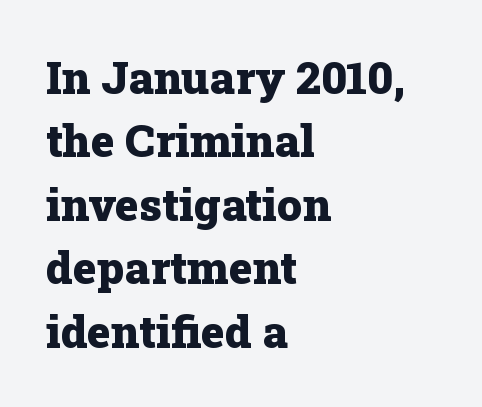
{"serif": "yes", "italic": "no", "bold": "yes", "weight": "heavy", "width": "normal", "stroke_contrast": "low", "x_height": "medium", "monospaced": "no", "underline": "no", "align": "left", "line_spacing": "normal", "line_spacing_ratio": 1.41, "letter_spacing": "normal", "letter_spacing_em": 0.0, "glyph_px": 45}
